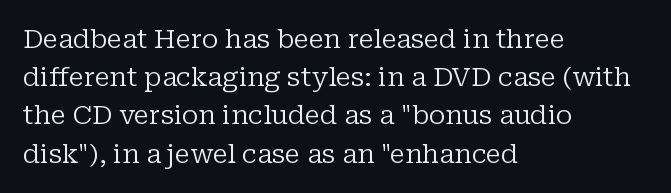
{"italic": "no", "bold": "no", "underline": "no", "align": "left", "line_spacing": "normal", "line_spacing_ratio": 1.47, "letter_spacing": "normal", "letter_spacing_em": 0.0, "glyph_px": 26}
